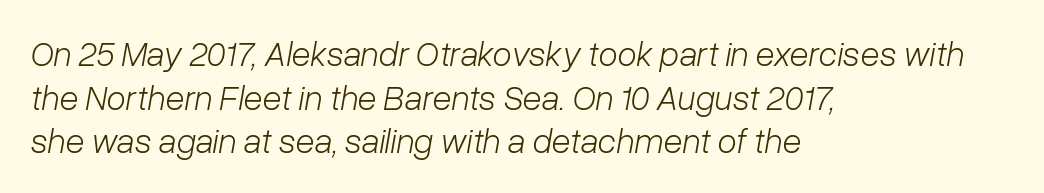
The image shows 35 px light type, italic (leaning right); set left-aligned, normal line spacing (1.25x), normal letter spacing, not underlined; low stroke contrast and a medium x-height.
